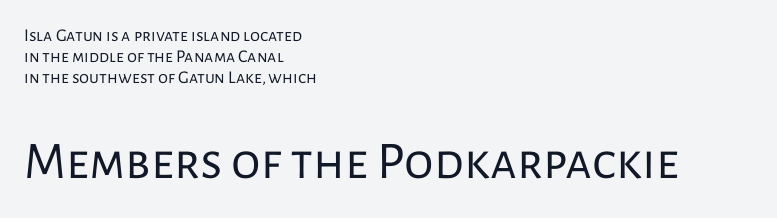
The image shows 53 px regular-weight sans-serif type, upright; set left-aligned, line spacing 1.17x, normal letter spacing, not underlined; the second (bottom) block is 2.94x larger; low stroke contrast and a medium x-height.
